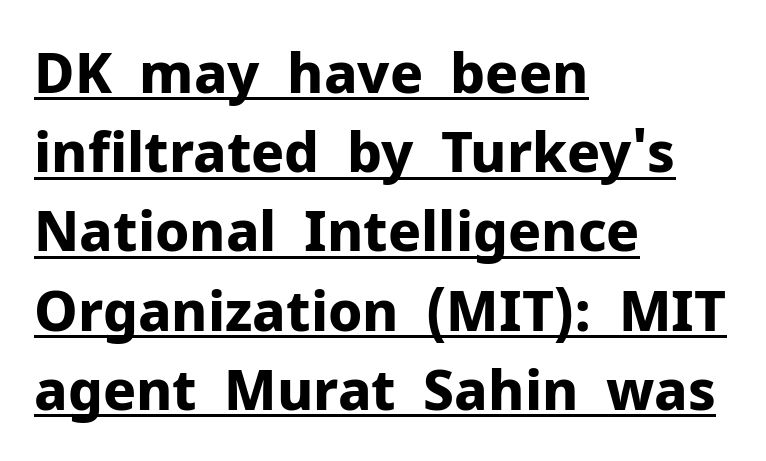
Q: Is the text bold? A: Yes.
Q: Is the text italic (slanted)? A: No, it is upright.
Q: Is the typeface a serif or a sans-serif typeface? A: Sans-serif.
Q: Is the text underlined? A: Yes.
Q: How is the paragraph aligned? A: Left-aligned.
Q: Is the spacing between letters normal or unusually wide? A: Normal.
Q: Is the spacing between lines tight, normal or loose? A: Normal.
Q: Width (condensed, normal, or wide)? A: Normal.
Q: Stroke contrast? A: Low.
Q: x-height? A: Medium.
Q: Monospaced? A: No.
